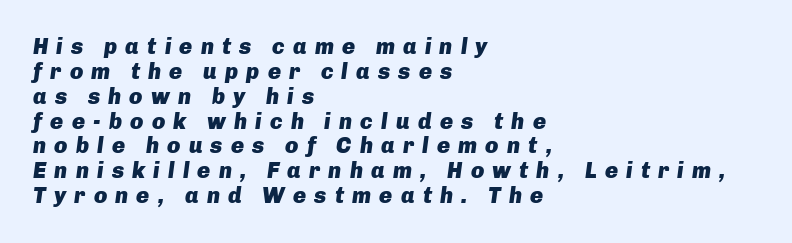
Where is the straight margin? On the left. Would a proofreader flag this as italicized? Yes. If you measured baseline to baseline, you'd find a short distance. Look at the tracking — it's clearly loosened, letters drifting apart. The area under the type is left untouched.
